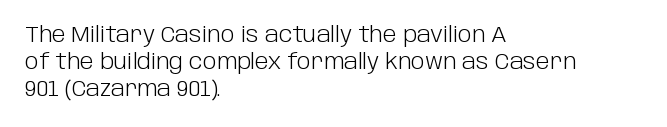
{"italic": "no", "bold": "no", "underline": "no", "align": "left", "line_spacing": "normal", "line_spacing_ratio": 1.28, "letter_spacing": "normal", "letter_spacing_em": 0.0, "glyph_px": 21}
